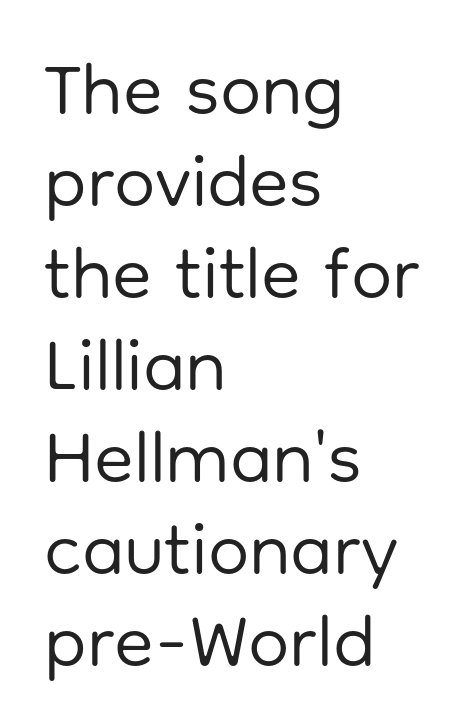
The image shows 73 px regular-weight sans-serif type, upright; set left-aligned, normal line spacing (1.26x), normal letter spacing, not underlined; low stroke contrast and a medium x-height.
